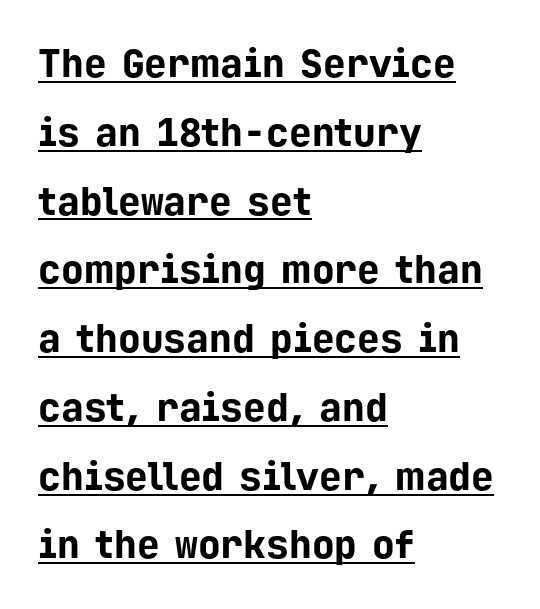
Q: Is the text bold? A: Yes.
Q: Is the text italic (slanted)? A: No, it is upright.
Q: Is the typeface a serif or a sans-serif typeface? A: Sans-serif.
Q: Is the text underlined? A: Yes.
Q: How is the paragraph aligned? A: Left-aligned.
Q: Is the spacing between letters normal or unusually wide? A: Normal.
Q: Width (condensed, normal, or wide)? A: Normal.
Q: Stroke contrast? A: Low.
Q: x-height? A: Medium.
Q: Monospaced? A: Yes.
